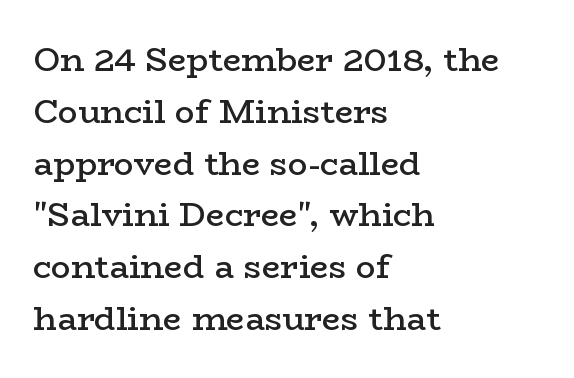
{"serif": "yes", "italic": "no", "bold": "semi", "weight": "semibold", "width": "wide", "stroke_contrast": "low", "x_height": "medium", "monospaced": "no", "underline": "no", "align": "left", "line_spacing": "normal", "line_spacing_ratio": 1.57, "letter_spacing": "normal", "letter_spacing_em": 0.0, "glyph_px": 33}
